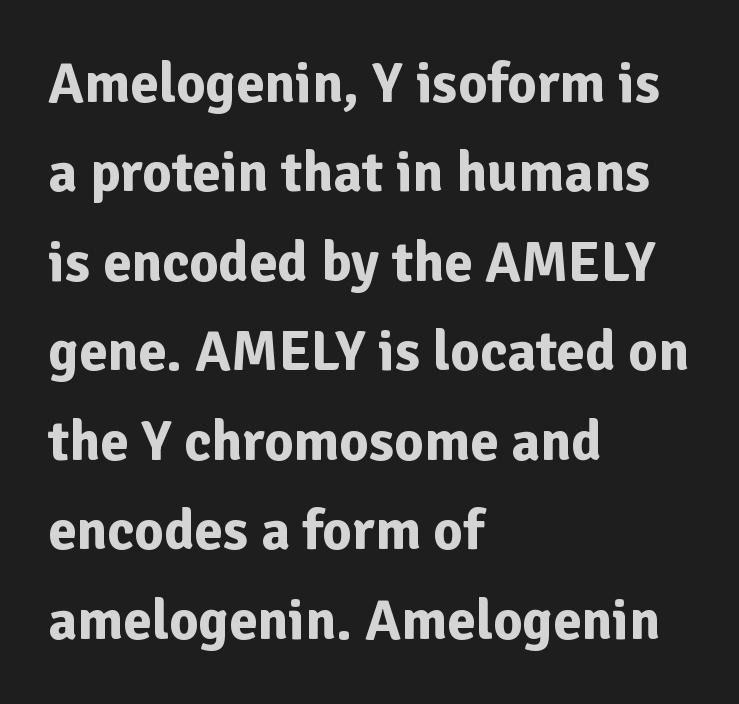
Q: Is the text bold? A: Yes.
Q: Is the text italic (slanted)? A: No, it is upright.
Q: Is the typeface a serif or a sans-serif typeface? A: Sans-serif.
Q: Is the text underlined? A: No.
Q: How is the paragraph aligned? A: Left-aligned.
Q: Is the spacing between letters normal or unusually wide? A: Normal.
Q: Is the spacing between lines tight, normal or loose? A: Normal.
Q: Width (condensed, normal, or wide)? A: Normal.
Q: Stroke contrast? A: Low.
Q: x-height? A: Medium.
Q: Monospaced? A: No.
